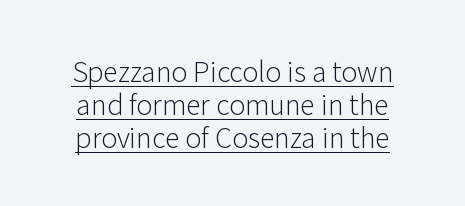
{"italic": "no", "bold": "no", "underline": "yes", "line_spacing_ratio": 1.22, "letter_spacing": "normal", "letter_spacing_em": 0.0, "glyph_px": 27}
